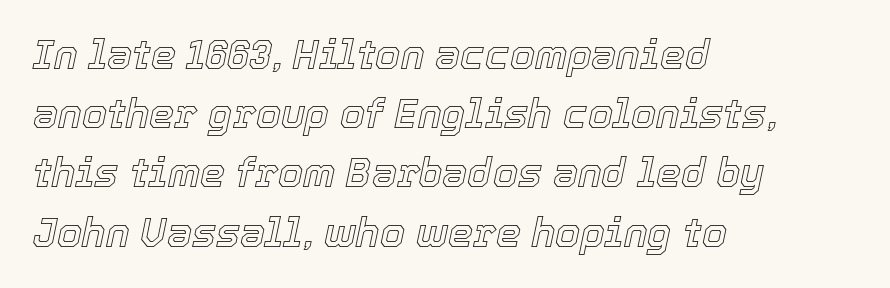
{"italic": "yes", "lean": "right", "slant_degrees": 12, "width": "normal", "x_height": "medium", "monospaced": "no", "underline": "no", "align": "left", "line_spacing": "normal", "line_spacing_ratio": 1.48, "letter_spacing": "normal", "letter_spacing_em": 0.0, "glyph_px": 40}
